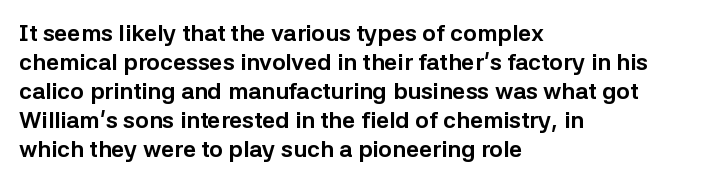
The image shows 23 px bold type, upright; set left-aligned, normal line spacing (1.26x), normal letter spacing, not underlined.
